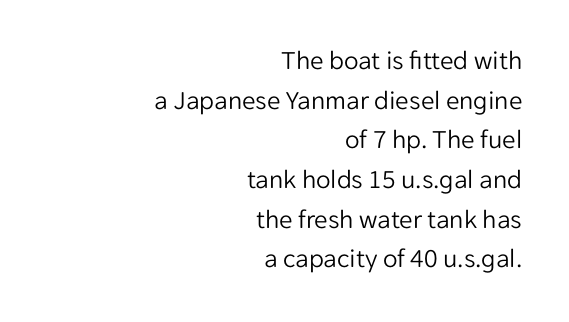
Weight: in the light-to-regular range. Quick note: interline space is typical. Notice how the stems are strictly vertical — no italics here. In terms of letterspacing, this is plain default setting.
